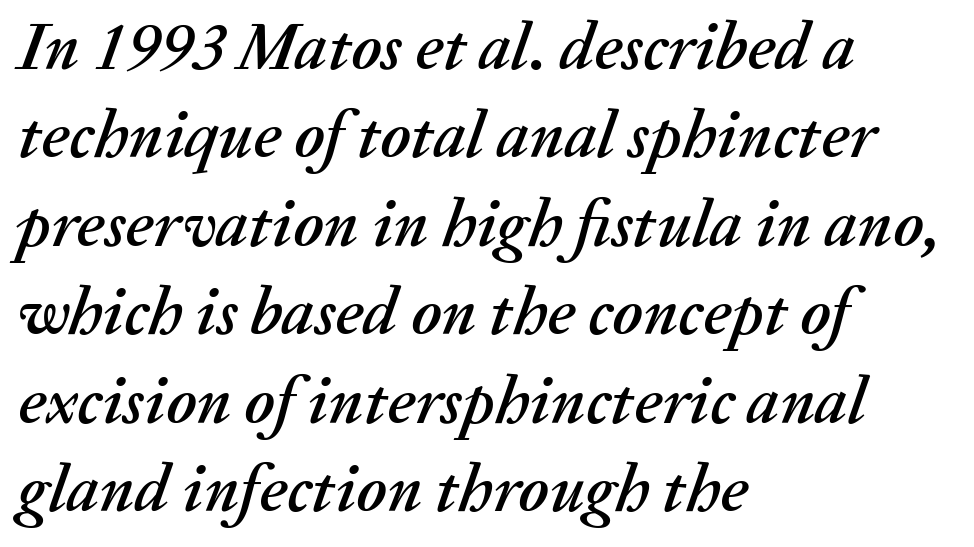
Looking at the ascenders, they clearly lean. The space between consecutive lines is moderate. Note the varied advance widths — an 'i' is clearly narrower than an 'm'. This rendering uses left alignment, leaving the right contour irregular.
